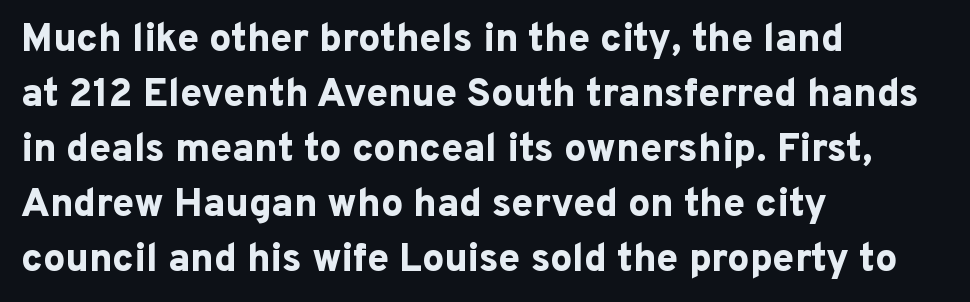
Style check: upright. Descenders hang freely into open space. One glance says typical: line gaps are just what's usual. This sample is left-justified, so line endings fall wherever the words run out. Does the type have serifs? No, each stem ends abruptly. Heavy-handed strokes throughout: this text is bold.
